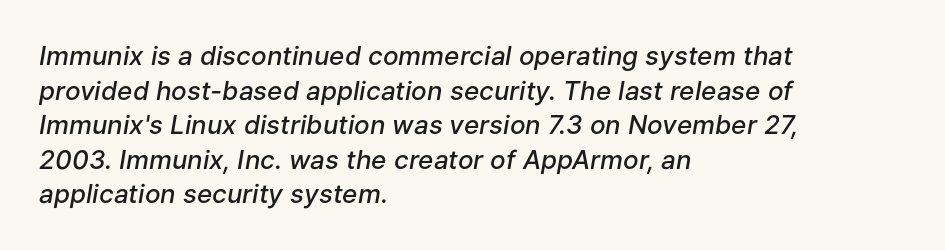
{"italic": "yes", "lean": "right", "slant_degrees": 9, "bold": "semi", "underline": "no", "align": "left", "line_spacing": "normal", "line_spacing_ratio": 1.33, "letter_spacing": "normal", "letter_spacing_em": 0.0, "glyph_px": 26}
